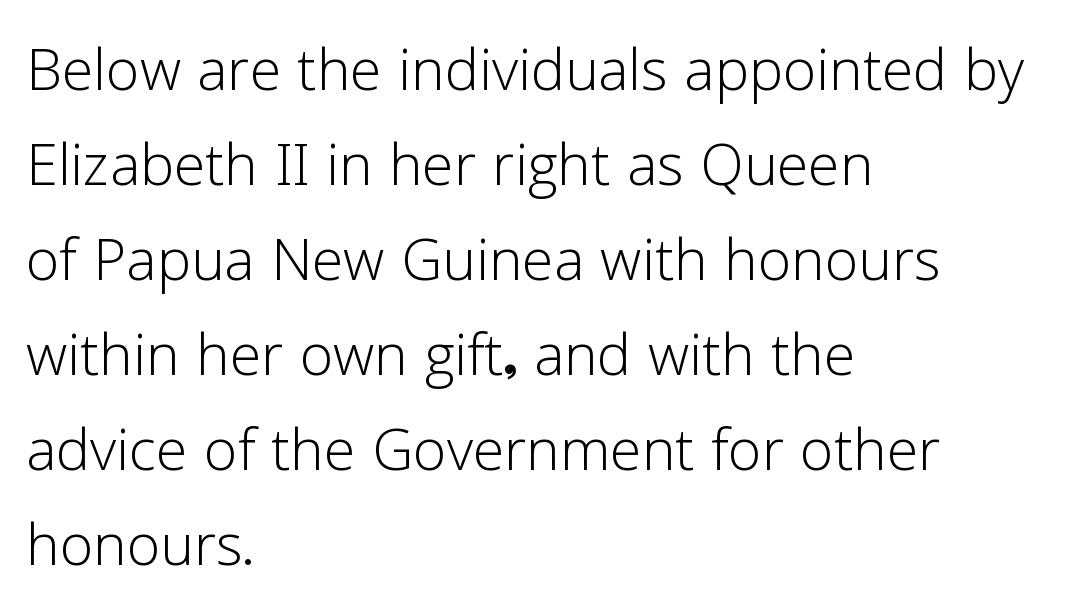
The image shows 76 px light sans-serif type, upright; set left-aligned, normal line spacing (1.25x), normal letter spacing, not underlined; low stroke contrast and a medium x-height.
